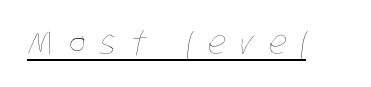
The image shows 32 px thin, condensed type; set unusually wide letter spacing (+0.47 em), underlined; low stroke contrast and a large x-height.
